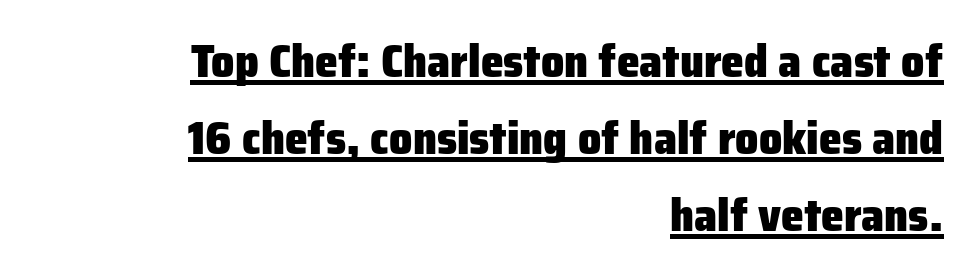
{"serif": "no", "italic": "no", "bold": "yes", "weight": "heavy", "width": "normal", "stroke_contrast": "low", "x_height": "medium", "monospaced": "no", "underline": "yes", "align": "right", "line_spacing": "normal", "line_spacing_ratio": 1.67, "letter_spacing": "normal", "letter_spacing_em": 0.0, "glyph_px": 46}
